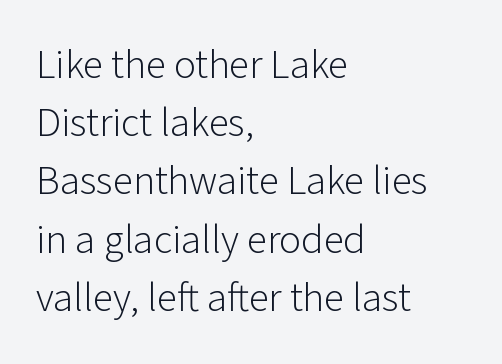
The image shows 41 px light sans-serif type, upright; set left-aligned, normal line spacing (1.42x), normal letter spacing, not underlined; low stroke contrast and a medium x-height.
